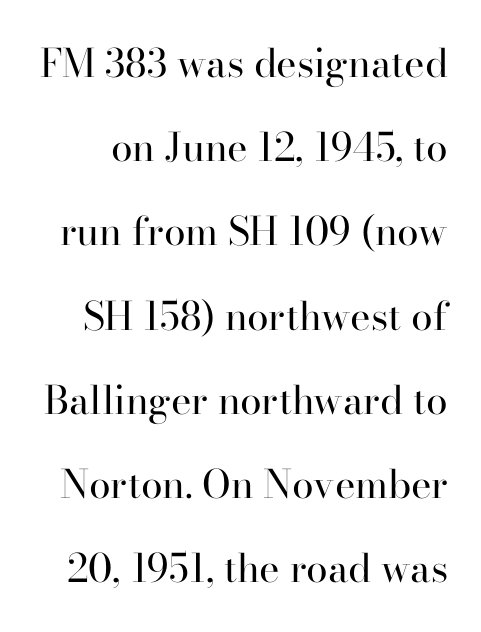
{"serif": "yes", "italic": "no", "bold": "no", "weight": "regular", "width": "normal", "stroke_contrast": "high", "x_height": "small", "monospaced": "no", "underline": "no", "line_spacing": "loose", "line_spacing_ratio": 2.16, "letter_spacing": "normal", "letter_spacing_em": 0.0, "glyph_px": 39}
